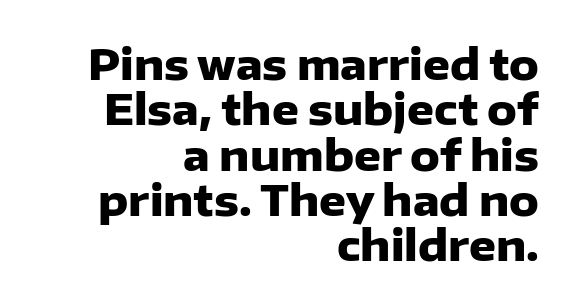
Q: Is the text bold? A: Yes.
Q: Is the text italic (slanted)? A: No, it is upright.
Q: Is the typeface a serif or a sans-serif typeface? A: Sans-serif.
Q: Is the text underlined? A: No.
Q: How is the paragraph aligned? A: Right-aligned.
Q: Is the spacing between letters normal or unusually wide? A: Normal.
Q: Is the spacing between lines tight, normal or loose? A: Tight.
Q: Width (condensed, normal, or wide)? A: Normal.
Q: Stroke contrast? A: Low.
Q: x-height? A: Medium.
Q: Monospaced? A: No.
